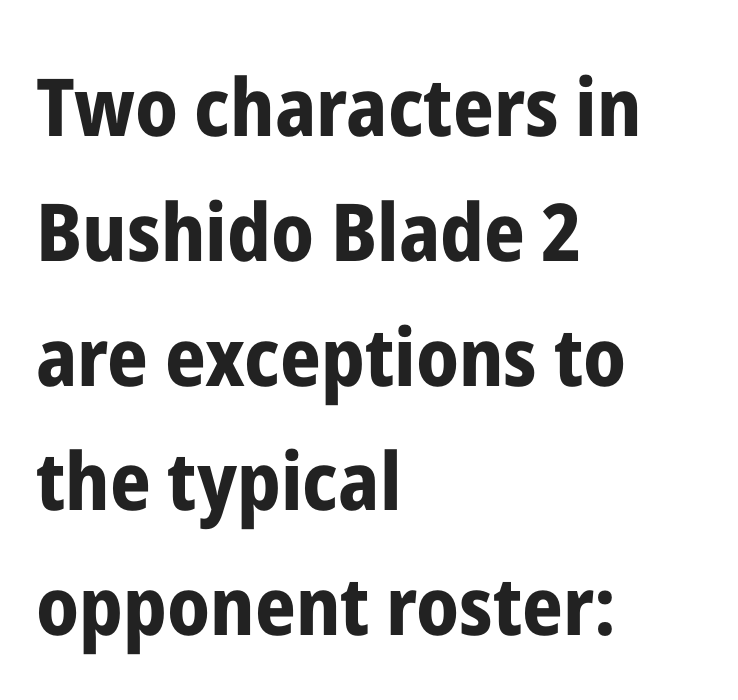
Just letters on the line, the space beneath them empty. Words appear dense and cohesive because spacing is normal. Do the characters align in a grid? No, the font is proportional. These lines stack with their left ends in a neat column. When letters stand straight like this, we call the style roman or upright.
